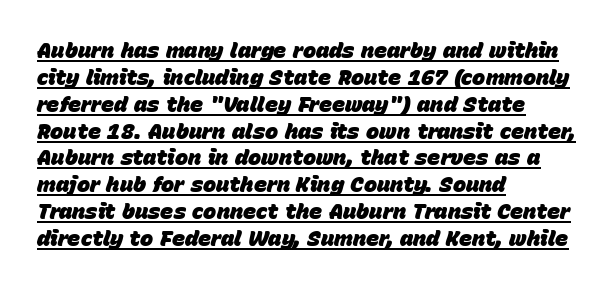
{"italic": "yes", "lean": "right", "slant_degrees": 15, "bold": "yes", "underline": "yes", "align": "left", "line_spacing_ratio": 1.22, "letter_spacing": "normal", "letter_spacing_em": 0.0, "glyph_px": 22}
